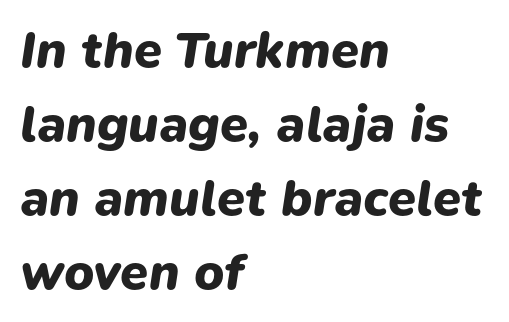
{"italic": "yes", "lean": "right", "slant_degrees": 9, "bold": "yes", "weight": "heavy", "width": "normal", "stroke_contrast": "low", "x_height": "medium", "monospaced": "no", "underline": "no", "align": "left", "line_spacing": "normal", "line_spacing_ratio": 1.45, "letter_spacing": "normal", "letter_spacing_em": 0.0, "glyph_px": 51}
